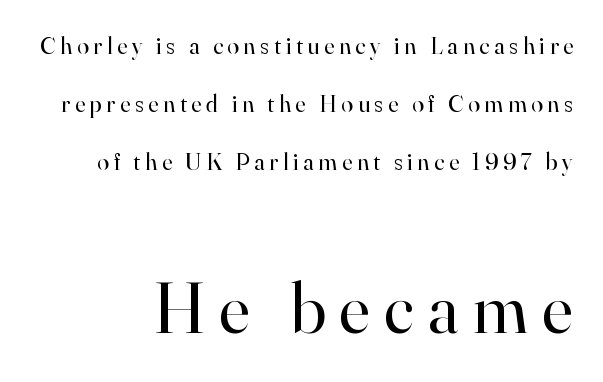
Type without underlining. A typesetter would call this proportional, since set widths differ per character. In this sample the second text group is rendered at the bigger scale. Serifs: yes, visible at the terminals of the letterforms. Tracking here is generous; glyphs stand well apart from one another.
